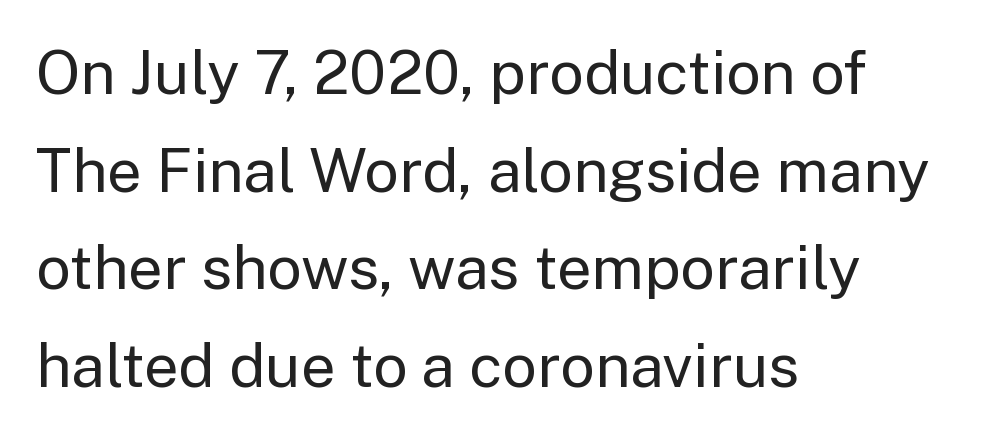
{"serif": "no", "italic": "no", "bold": "no", "weight": "regular", "width": "normal", "stroke_contrast": "low", "x_height": "medium", "monospaced": "no", "underline": "no", "align": "left", "line_spacing": "normal", "line_spacing_ratio": 1.6, "letter_spacing": "normal", "letter_spacing_em": 0.0, "glyph_px": 61}
